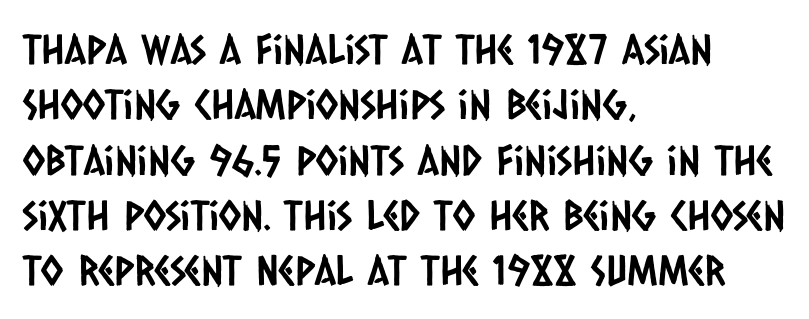
{"serif": "no", "width": "condensed", "stroke_contrast": "low", "x_height": "large", "monospaced": "no", "underline": "no", "align": "left", "line_spacing": "normal", "line_spacing_ratio": 1.35, "letter_spacing": "normal", "letter_spacing_em": 0.0, "glyph_px": 41}
